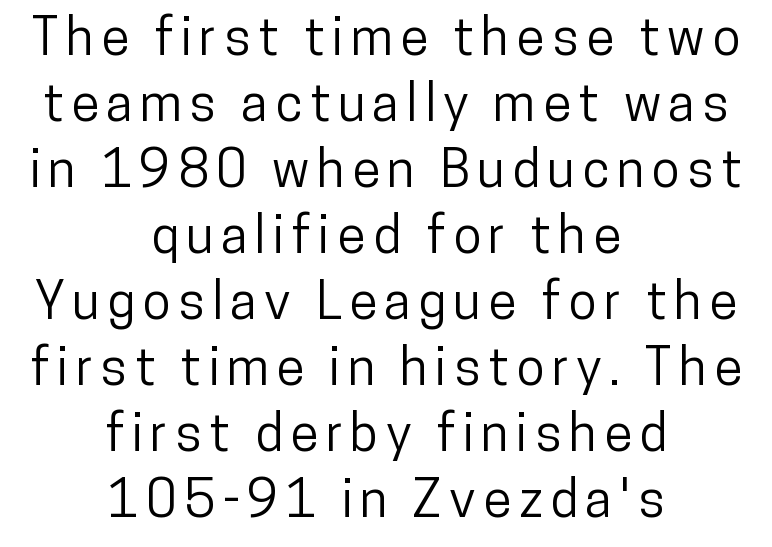
{"serif": "no", "italic": "no", "width": "condensed", "stroke_contrast": "low", "x_height": "medium", "monospaced": "no", "underline": "no", "align": "center", "line_spacing": "normal", "line_spacing_ratio": 1.27, "glyph_px": 52}
